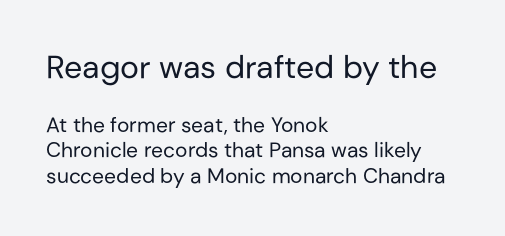
Q: Is the text bold? A: No.
Q: Is the text italic (slanted)? A: No, it is upright.
Q: Is the typeface a serif or a sans-serif typeface? A: Sans-serif.
Q: Is the text underlined? A: No.
Q: How is the paragraph aligned? A: Left-aligned.
Q: Is the spacing between letters normal or unusually wide? A: Normal.
Q: Which block of text is set in a larger size, the first (top) or the second (bottom)? A: The first (top) one.
Q: Width (condensed, normal, or wide)? A: Normal.
Q: Stroke contrast? A: Low.
Q: x-height? A: Medium.
Q: Monospaced? A: No.
